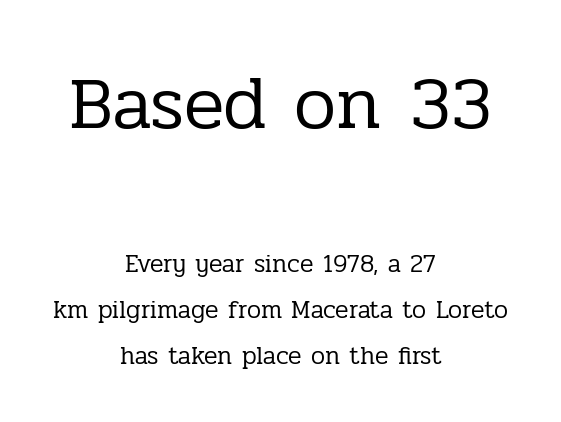
A clean baseline with only descenders dipping below it. The rendering positions every line midway between the sides. Scale decreases going downward across the two blocks. The weight would be labelled regular, book, light, or lighter still.
